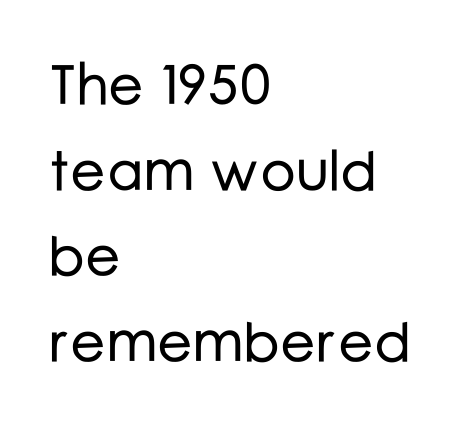
Q: Is the text italic (slanted)? A: No, it is upright.
Q: Is the typeface a serif or a sans-serif typeface? A: Sans-serif.
Q: Is the text underlined? A: No.
Q: How is the paragraph aligned? A: Left-aligned.
Q: Is the spacing between letters normal or unusually wide? A: Normal.
Q: Is the spacing between lines tight, normal or loose? A: Normal.
Q: Width (condensed, normal, or wide)? A: Normal.
Q: Stroke contrast? A: Low.
Q: x-height? A: Medium.
Q: Monospaced? A: No.
